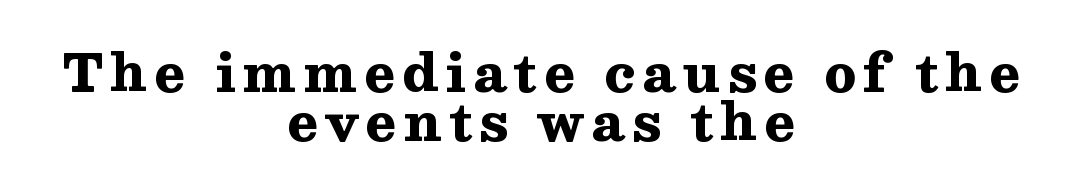
The image shows 51 px heavy, wide serif type, upright; set centered, tight line spacing (0.97x), not underlined; medium stroke contrast and a medium x-height.
